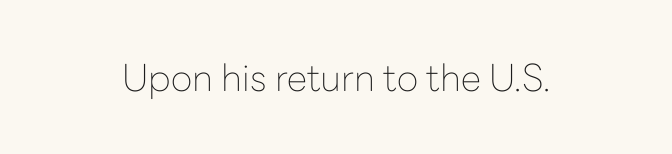
Is the type heavy? It reads as light-to-regular instead. Spacing verdict: proportional, widths tailored to each character. The rendering shows plain stroke endings on the letterforms — a sans-serif design. Type without underlining. Honestly, the letter spacing is just normal — you wouldn't notice it. Style check: upright.
